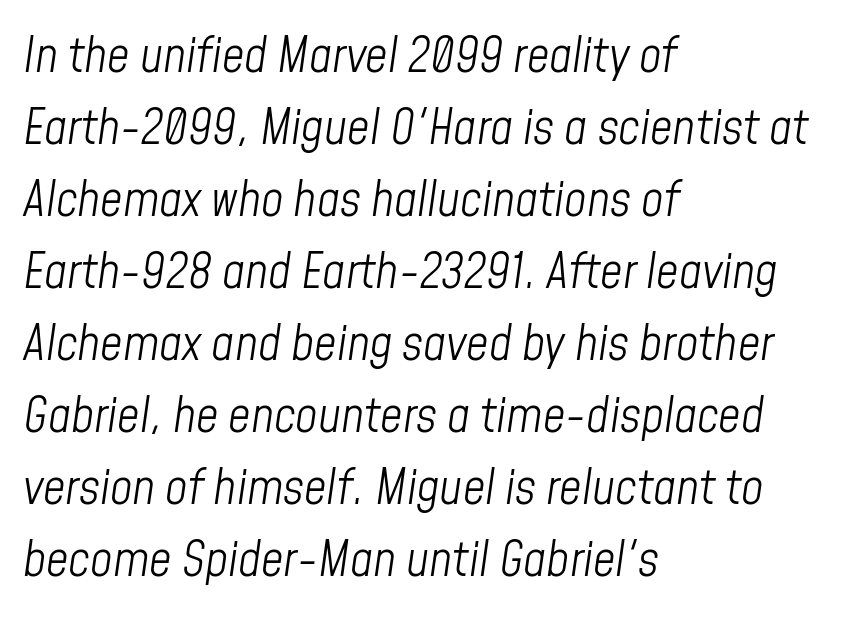
{"italic": "yes", "lean": "right", "slant_degrees": 8, "bold": "no", "weight": "light", "width": "condensed", "stroke_contrast": "low", "x_height": "medium", "monospaced": "no", "underline": "no", "align": "left", "line_spacing": "normal", "line_spacing_ratio": 1.47, "letter_spacing": "normal", "letter_spacing_em": 0.0, "glyph_px": 49}
